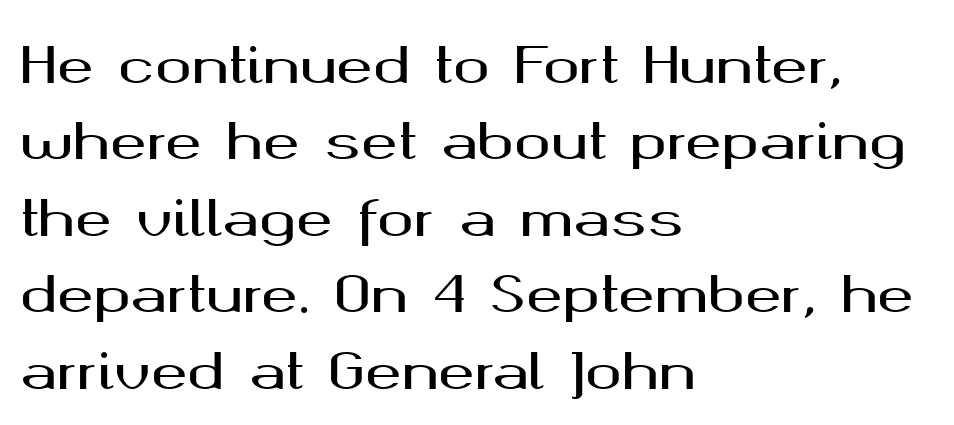
How would I describe the line gaps? Plain and ordinary. Check the space under the baseline: it is left empty. Letterform terminals end flat and unadorned throughout the passage. Vertical strokes here are truly vertical.
